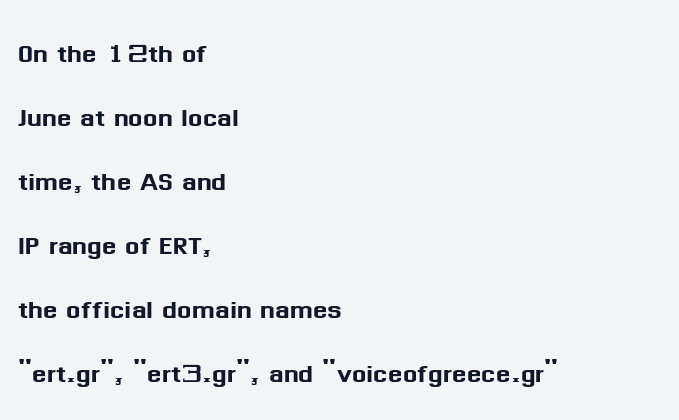
Compared with a centered layout, this one pins lines to the left instead. Vertical strokes here are truly vertical. Varying glyph widths throughout — classic text-font behaviour. Are there feet on the stems? There aren't — it's a sans. Clear beneath every line of the passage. The face used here is rendered with its standard letterfit.
